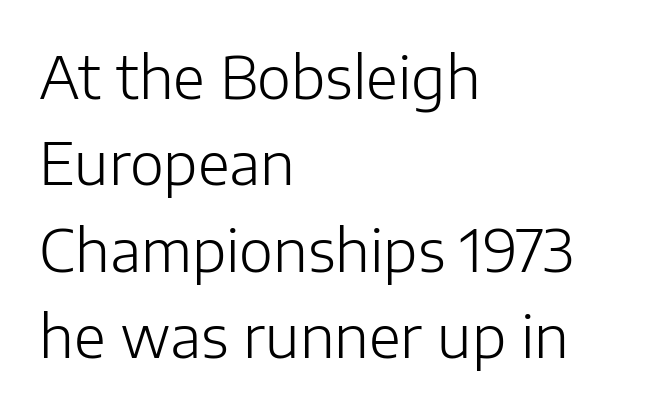
Q: Is the text bold? A: No.
Q: Is the text italic (slanted)? A: No, it is upright.
Q: Is the typeface a serif or a sans-serif typeface? A: Sans-serif.
Q: Is the text underlined? A: No.
Q: How is the paragraph aligned? A: Left-aligned.
Q: Is the spacing between letters normal or unusually wide? A: Normal.
Q: Is the spacing between lines tight, normal or loose? A: Normal.
Q: Width (condensed, normal, or wide)? A: Normal.
Q: Stroke contrast? A: Low.
Q: x-height? A: Medium.
Q: Monospaced? A: No.
